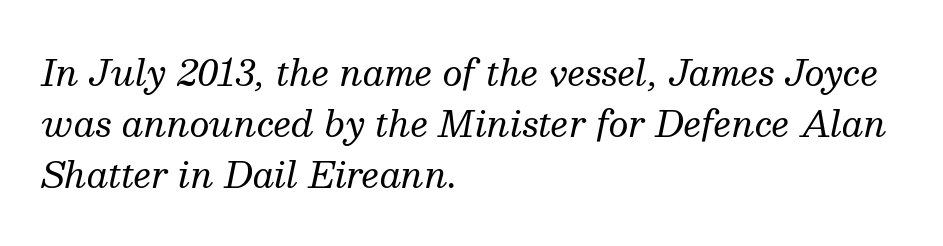
The image shows 35 px regular-weight serif type, italic (leaning right); set left-aligned, normal line spacing (1.46x), normal letter spacing, not underlined; medium stroke contrast and a medium x-height.
